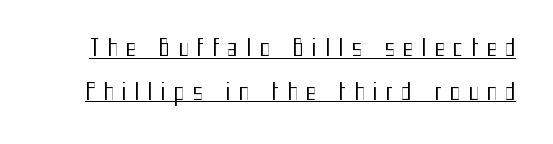
The image shows 22 px text type, upright; set loose line spacing (1.99x), unusually wide letter spacing (+0.37 em), underlined.
